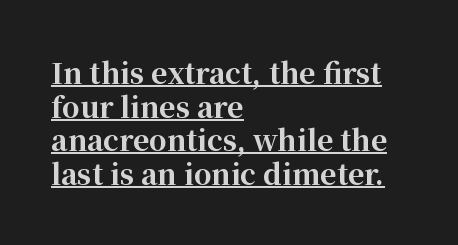
{"serif": "yes", "italic": "no", "bold": "yes", "weight": "bold", "width": "normal", "stroke_contrast": "high", "x_height": "medium", "monospaced": "no", "underline": "yes", "align": "left", "line_spacing_ratio": 1.2, "letter_spacing": "normal", "letter_spacing_em": 0.0, "glyph_px": 28}
